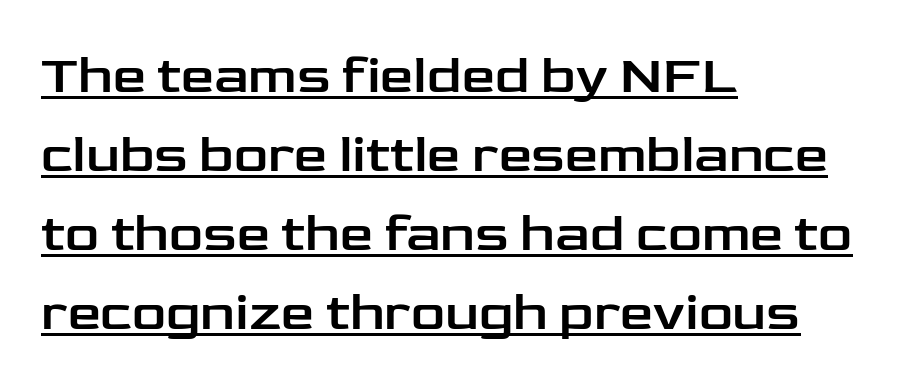
Q: Is the text italic (slanted)? A: No, it is upright.
Q: Is the typeface a serif or a sans-serif typeface? A: Sans-serif.
Q: Is the text underlined? A: Yes.
Q: How is the paragraph aligned? A: Left-aligned.
Q: Is the spacing between letters normal or unusually wide? A: Normal.
Q: Is the spacing between lines tight, normal or loose? A: Normal.
Q: Width (condensed, normal, or wide)? A: Wide.
Q: Stroke contrast? A: Low.
Q: x-height? A: Medium.
Q: Monospaced? A: No.
